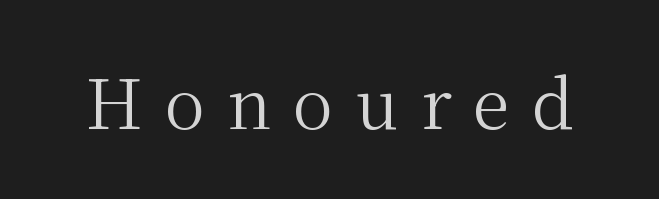
Honestly, the letter spacing is so wide it's the main thing you notice. These glyphs show unthickened strokes, regular width or finer. Stroke terminals: seriffed. Is this a fixed-width face? No — the glyphs have proportional, varying widths. The gap between lines stays unmarked. Does the lettering tilt? It doesn't — this is upright.
